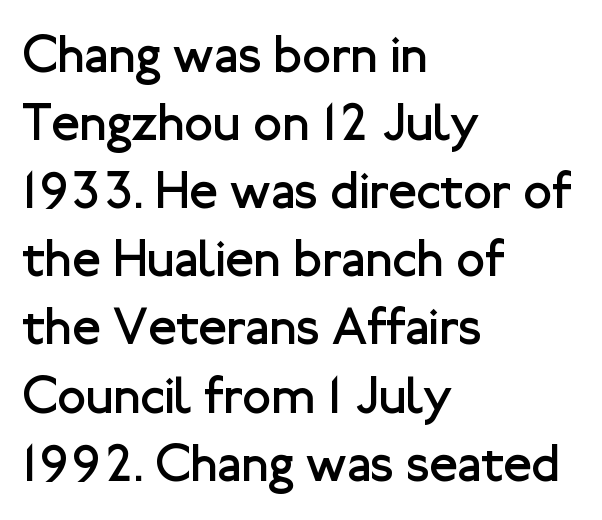
{"serif": "no", "italic": "no", "bold": "no", "weight": "regular", "width": "normal", "stroke_contrast": "low", "x_height": "medium", "monospaced": "no", "underline": "no", "align": "left", "line_spacing": "normal", "line_spacing_ratio": 1.31, "letter_spacing": "normal", "letter_spacing_em": 0.0, "glyph_px": 52}
